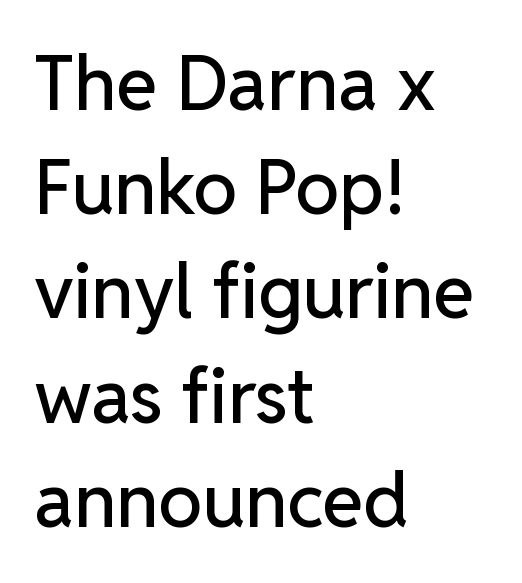
{"serif": "no", "italic": "no", "width": "normal", "stroke_contrast": "low", "x_height": "medium", "monospaced": "no", "underline": "no", "align": "left", "line_spacing": "normal", "line_spacing_ratio": 1.39, "letter_spacing": "normal", "letter_spacing_em": 0.0, "glyph_px": 75}
